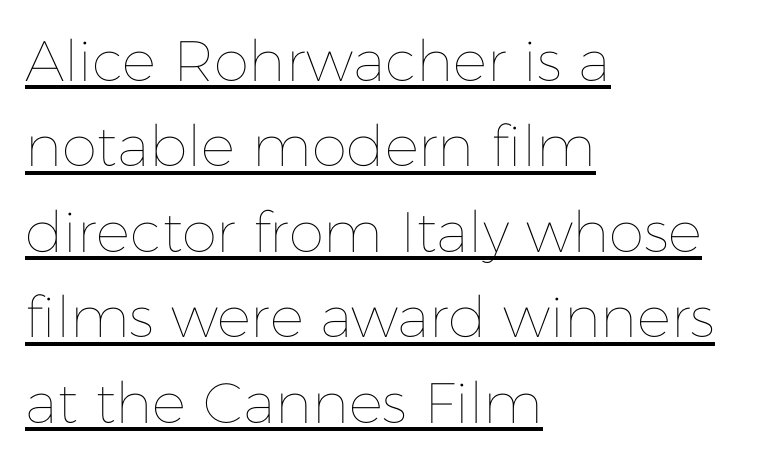
Does the copy run flush right? No — it runs flush left. The designer left line spacing at the default. Varying glyph widths throughout — classic text-font behaviour. The type sits square on the baseline with zero lean. The face used here appears with an underline applied.
